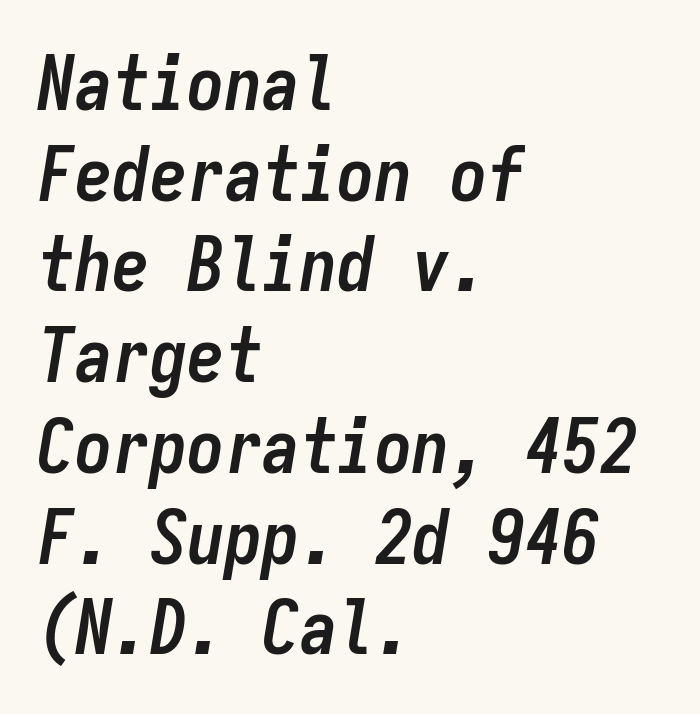
Characters follow at the spacing the type designer built in. A bare baseline throughout the passage. The passage shown leans; its letterforms are oblique. Set as a true bold cut, around the 700 mark. Every character here occupies the same horizontal width, giving the sample a typewriter-like rhythm. Casual observation: everything's shoved over to the left.
